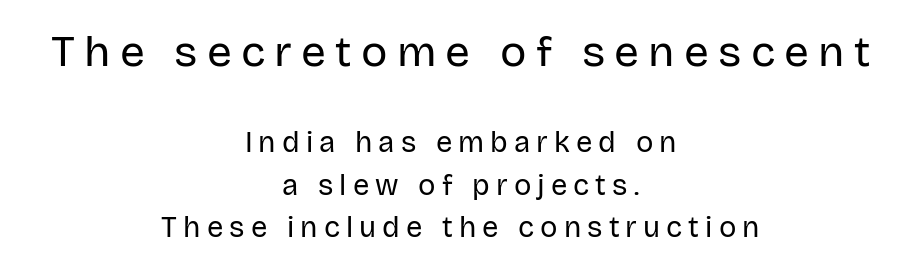
{"serif": "no", "italic": "no", "bold": "no", "weight": "regular", "width": "normal", "stroke_contrast": "low", "x_height": "large", "monospaced": "no", "underline": "no", "align": "center", "line_spacing": "normal", "line_spacing_ratio": 1.47, "letter_spacing": "wide", "letter_spacing_em": 0.21, "larger_block": "first", "size_ratio": 1.52, "glyph_px": 44}
